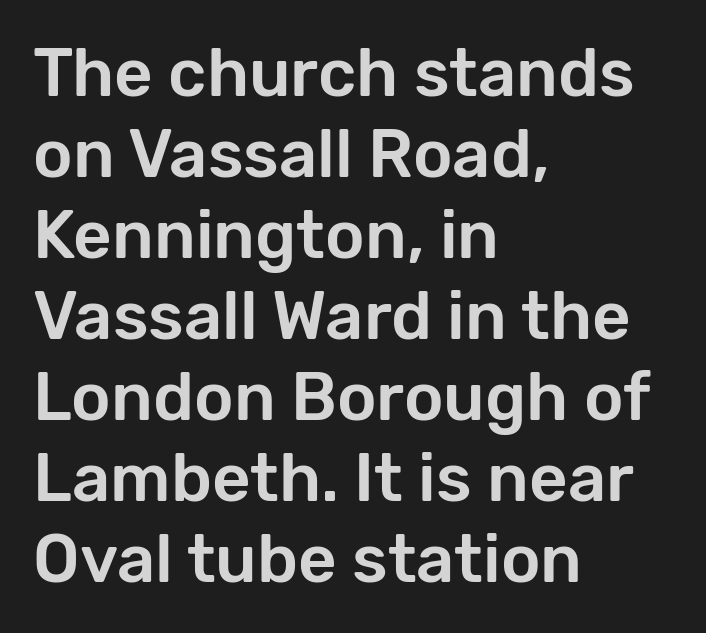
The image shows 67 px sans-serif type, upright; set left-aligned, line spacing 1.21x, normal letter spacing, not underlined; low stroke contrast and a medium x-height.
